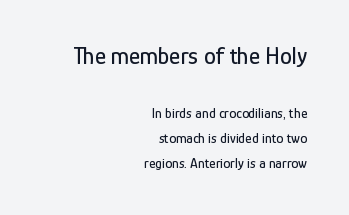
Q: Is the text italic (slanted)? A: No, it is upright.
Q: Is the text underlined? A: No.
Q: How is the paragraph aligned? A: Right-aligned.
Q: Is the spacing between letters normal or unusually wide? A: Normal.
Q: Which block of text is set in a larger size, the first (top) or the second (bottom)? A: The first (top) one.
